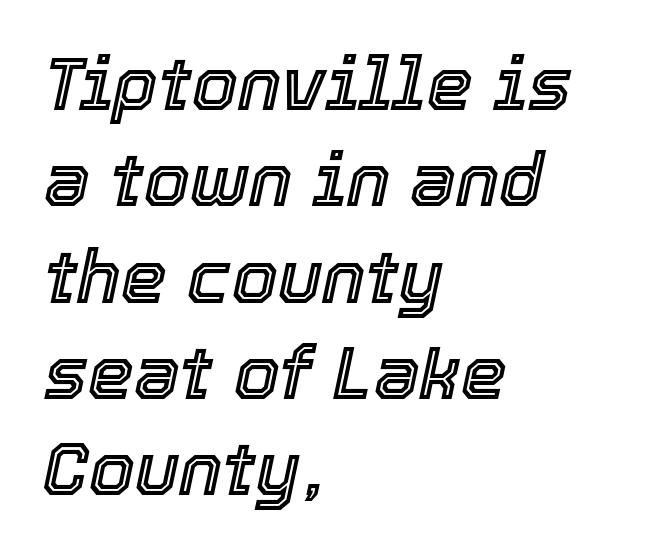
Q: Is the text italic (slanted)? A: Yes, it leans right by about 12 degrees.
Q: Is the text underlined? A: No.
Q: How is the paragraph aligned? A: Left-aligned.
Q: Is the spacing between letters normal or unusually wide? A: Normal.
Q: Is the spacing between lines tight, normal or loose? A: Normal.
Q: Width (condensed, normal, or wide)? A: Normal.
Q: x-height? A: Medium.
Q: Monospaced? A: No.
